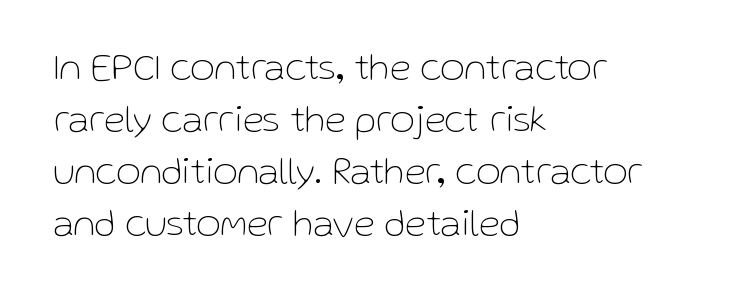
{"serif": "no", "italic": "no", "bold": "no", "weight": "thin", "width": "normal", "stroke_contrast": "low", "x_height": "medium", "monospaced": "no", "underline": "no", "align": "left", "line_spacing": "normal", "line_spacing_ratio": 1.37, "letter_spacing": "normal", "letter_spacing_em": 0.0, "glyph_px": 38}
